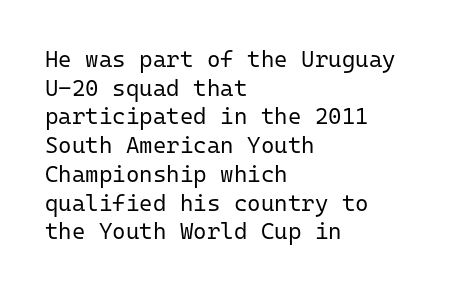
Q: Is the text bold? A: No.
Q: Is the text italic (slanted)? A: No, it is upright.
Q: Is the text underlined? A: No.
Q: How is the paragraph aligned? A: Left-aligned.
Q: Is the spacing between letters normal or unusually wide? A: Normal.
Q: Is the spacing between lines tight, normal or loose? A: Normal.
